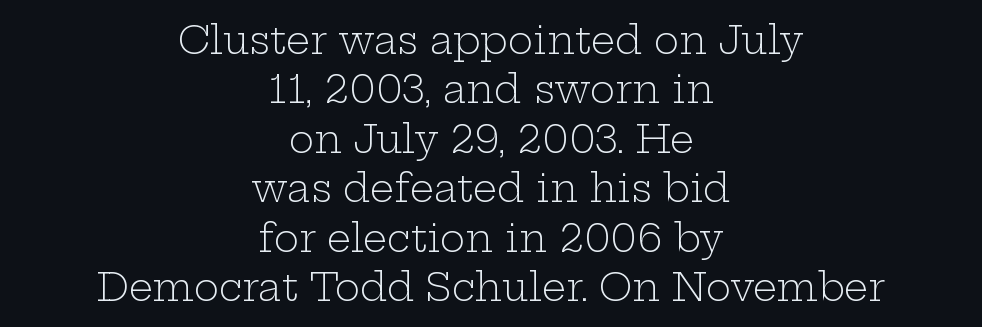
The image shows 38 px light, wide serif type, upright; set centered, normal line spacing (1.3x), normal letter spacing, not underlined; low stroke contrast and a medium x-height.
